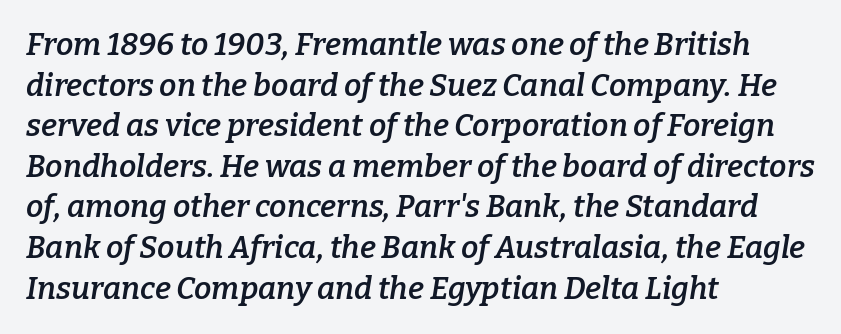
The image shows 31 px semibold serif type, italic (leaning right); set left-aligned, normal line spacing (1.31x), normal letter spacing, not underlined; low stroke contrast and a medium x-height.
